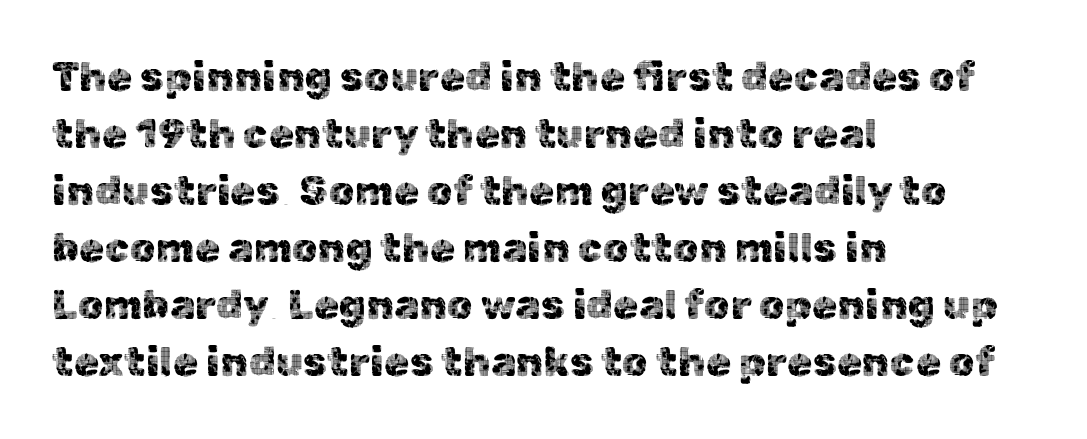
The image shows 41 px sans-serif type, upright; set left-aligned, normal line spacing (1.39x), normal letter spacing, not underlined; a medium x-height.
